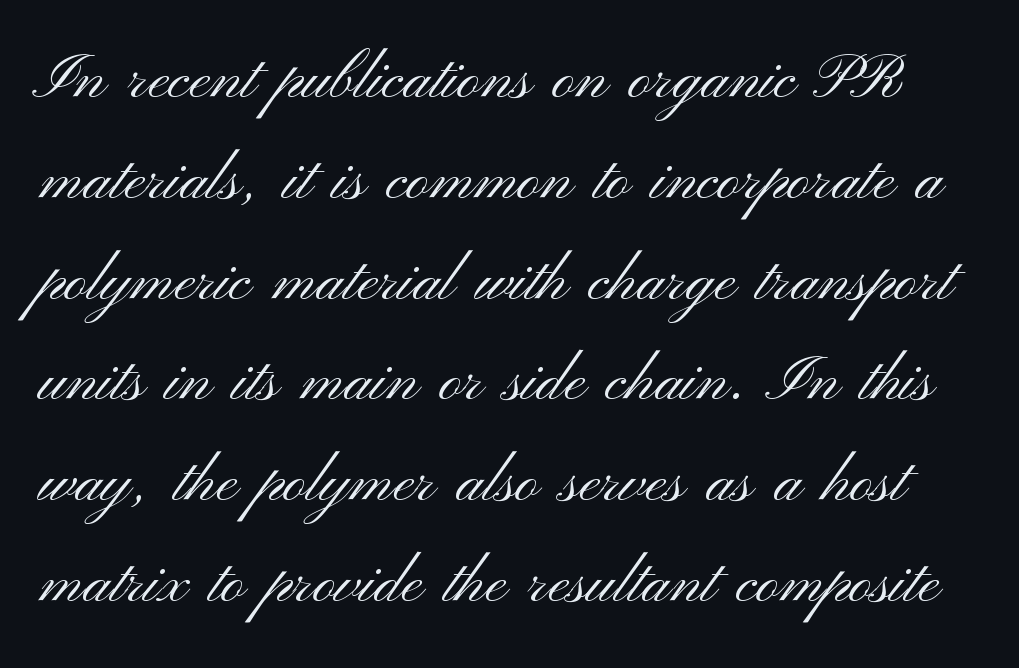
{"serif": "no", "bold": "no", "weight": "light", "width": "wide", "stroke_contrast": "medium", "x_height": "small", "monospaced": "no", "underline": "no", "line_spacing": "normal", "line_spacing_ratio": 1.6, "letter_spacing": "normal", "letter_spacing_em": 0.0, "glyph_px": 63}
